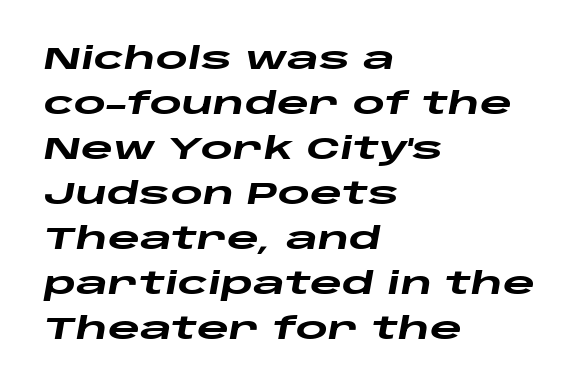
Q: Is the text bold? A: Yes.
Q: Is the text italic (slanted)? A: Yes, it leans right by about 10 degrees.
Q: Is the text underlined? A: No.
Q: How is the paragraph aligned? A: Left-aligned.
Q: Is the spacing between letters normal or unusually wide? A: Normal.
Q: Is the spacing between lines tight, normal or loose? A: Normal.
Q: Width (condensed, normal, or wide)? A: Wide.
Q: Stroke contrast? A: Low.
Q: x-height? A: Large.
Q: Monospaced? A: No.
